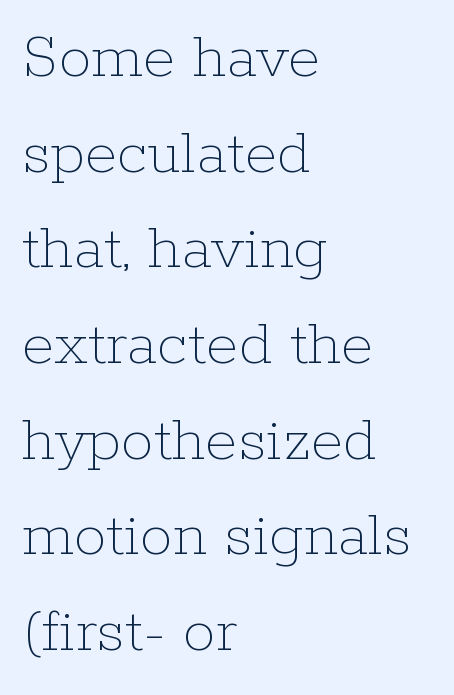
The image shows 66 px thin type, upright; set left-aligned, normal line spacing (1.45x), normal letter spacing, not underlined; low stroke contrast and a medium x-height.
